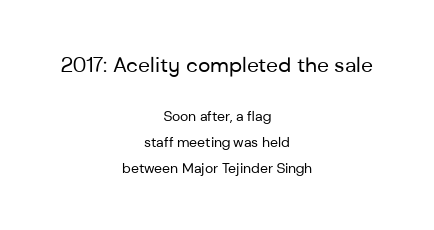
The image shows 21 px text type, upright; set centered, line spacing 1.87x, normal letter spacing, not underlined; the first (top) block is 1.5x larger.
